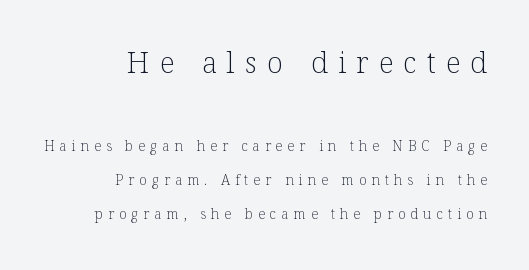
Varying glyph widths throughout — classic text-font behaviour. If you drew a line through each stem, it would be perfectly vertical. Every row of glyphs terminates at an identical x-position on the right. Caption: face not bold, strokes unweighted.
